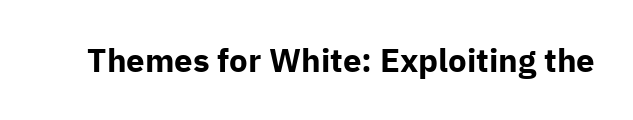
The image shows 33 px bold sans-serif type, upright; set normal letter spacing, not underlined; low stroke contrast and a medium x-height.
